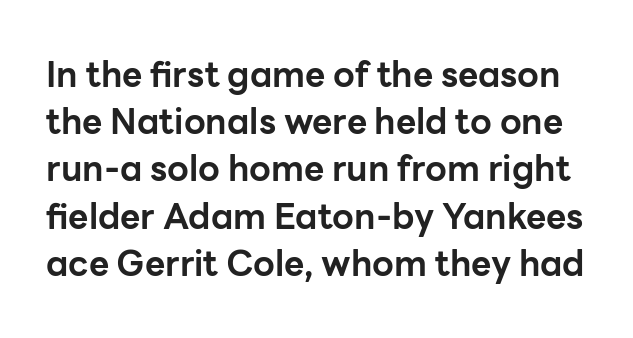
Q: Is the text bold? A: Yes.
Q: Is the text italic (slanted)? A: No, it is upright.
Q: Is the typeface a serif or a sans-serif typeface? A: Sans-serif.
Q: Is the text underlined? A: No.
Q: Is the spacing between letters normal or unusually wide? A: Normal.
Q: Is the spacing between lines tight, normal or loose? A: Normal.
Q: Width (condensed, normal, or wide)? A: Normal.
Q: Stroke contrast? A: Low.
Q: x-height? A: Medium.
Q: Monospaced? A: No.
